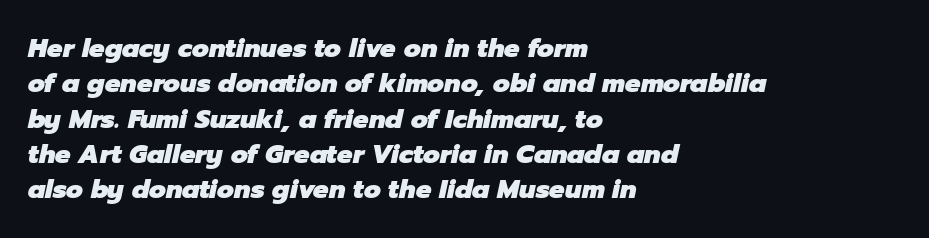
A dark, heavy texture on the line: the type is bold. Compared with typical paragraphs, the rows here are spaced about the same. Caption: standard tracking, unaltered. The foot of each line stays bare and open. A student would call this left alignment; a typographer would say flush left, rag right. Does the lettering tilt? It does — this is italic.
